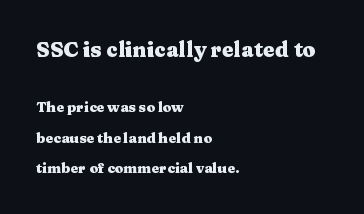
The image shows 21 px bold type, upright; set left-aligned, loose line spacing (2.17x), normal letter spacing, not underlined; the first (top) block is 1.5x larger.
